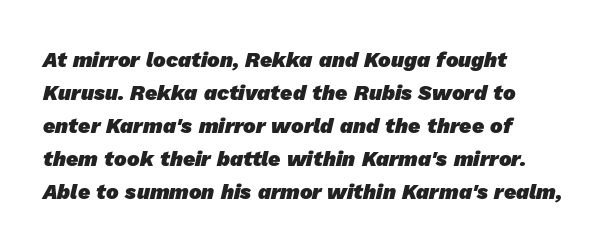
The image shows 21 px bold type; set left-aligned, normal line spacing (1.57x), normal letter spacing, not underlined.
